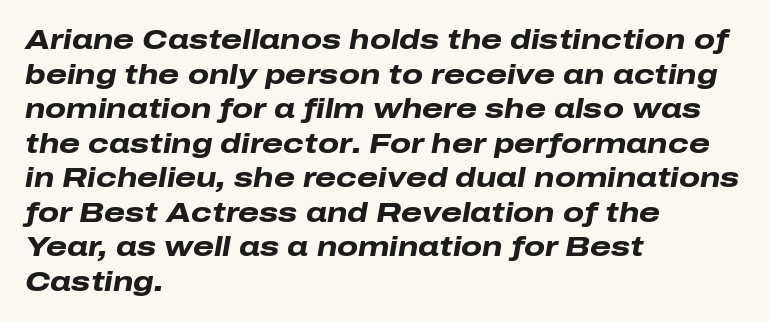
{"italic": "yes", "lean": "right", "slant_degrees": 10, "bold": "yes", "underline": "no", "align": "left", "line_spacing": "normal", "line_spacing_ratio": 1.28, "letter_spacing": "normal", "letter_spacing_em": 0.0, "glyph_px": 27}
